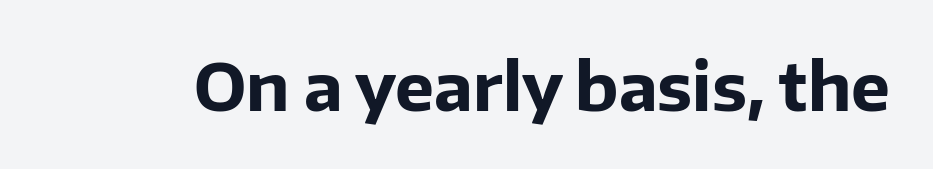
Q: Is the text bold? A: Yes.
Q: Is the text italic (slanted)? A: No, it is upright.
Q: Is the typeface a serif or a sans-serif typeface? A: Sans-serif.
Q: Is the text underlined? A: No.
Q: Is the spacing between letters normal or unusually wide? A: Normal.
Q: Width (condensed, normal, or wide)? A: Normal.
Q: Stroke contrast? A: Low.
Q: x-height? A: Medium.
Q: Monospaced? A: No.
